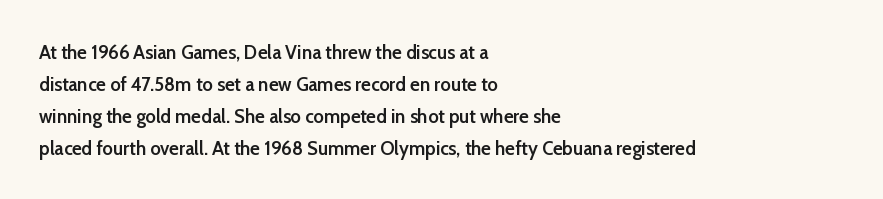
Q: Is the text bold? A: Semi-bold.
Q: Is the text italic (slanted)? A: No, it is upright.
Q: Is the text underlined? A: No.
Q: How is the paragraph aligned? A: Left-aligned.
Q: Is the spacing between letters normal or unusually wide? A: Normal.
Q: Is the spacing between lines tight, normal or loose? A: Normal.
